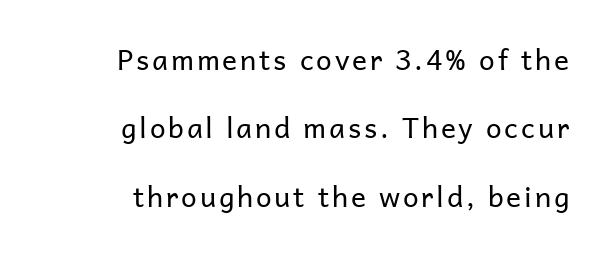
The image shows 28 px regular-weight sans-serif type, upright; set right-aligned, loose line spacing (2.44x), not underlined; low stroke contrast and a medium x-height.
